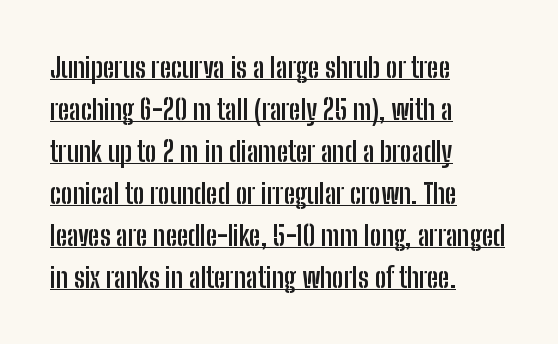
Q: Is the text bold? A: Yes.
Q: Is the text italic (slanted)? A: No, it is upright.
Q: Is the typeface a serif or a sans-serif typeface? A: Sans-serif.
Q: Is the text underlined? A: Yes.
Q: How is the paragraph aligned? A: Left-aligned.
Q: Is the spacing between letters normal or unusually wide? A: Normal.
Q: Is the spacing between lines tight, normal or loose? A: Normal.
Q: Width (condensed, normal, or wide)? A: Condensed.
Q: Stroke contrast? A: Low.
Q: x-height? A: Medium.
Q: Monospaced? A: No.
